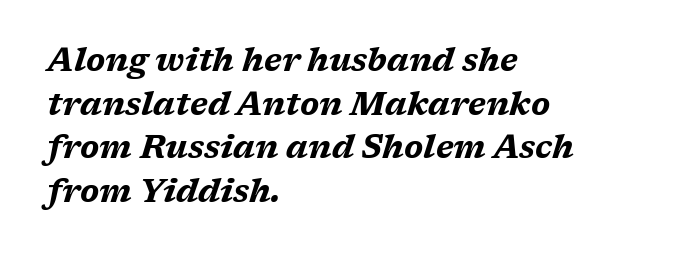
Q: Is the text bold? A: Yes.
Q: Is the text italic (slanted)? A: Yes, it leans right by about 17 degrees.
Q: Is the text underlined? A: No.
Q: How is the paragraph aligned? A: Left-aligned.
Q: Is the spacing between letters normal or unusually wide? A: Normal.
Q: Is the spacing between lines tight, normal or loose? A: Normal.
Q: Width (condensed, normal, or wide)? A: Wide.
Q: Stroke contrast? A: Medium.
Q: x-height? A: Medium.
Q: Monospaced? A: No.
